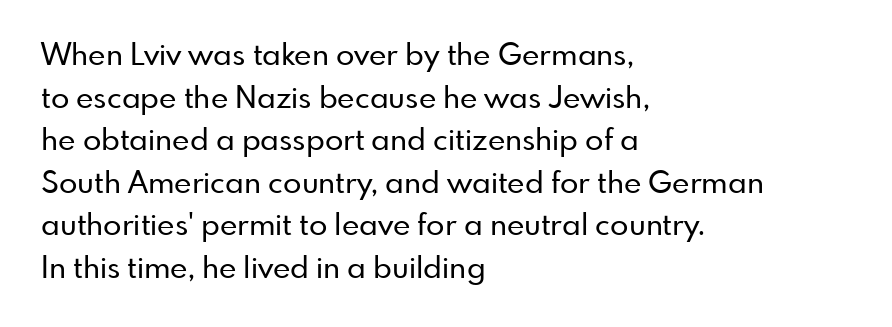
Q: Is the text italic (slanted)? A: No, it is upright.
Q: Is the typeface a serif or a sans-serif typeface? A: Sans-serif.
Q: Is the text underlined? A: No.
Q: How is the paragraph aligned? A: Left-aligned.
Q: Is the spacing between letters normal or unusually wide? A: Normal.
Q: Is the spacing between lines tight, normal or loose? A: Normal.
Q: Width (condensed, normal, or wide)? A: Normal.
Q: Stroke contrast? A: Low.
Q: x-height? A: Small.
Q: Monospaced? A: No.
